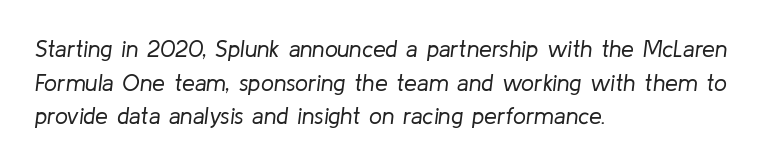
Q: Is the text bold? A: No.
Q: Is the text italic (slanted)? A: Yes, it leans right by about 8 degrees.
Q: Is the text underlined? A: No.
Q: How is the paragraph aligned? A: Left-aligned.
Q: Is the spacing between letters normal or unusually wide? A: Normal.
Q: Is the spacing between lines tight, normal or loose? A: Normal.
